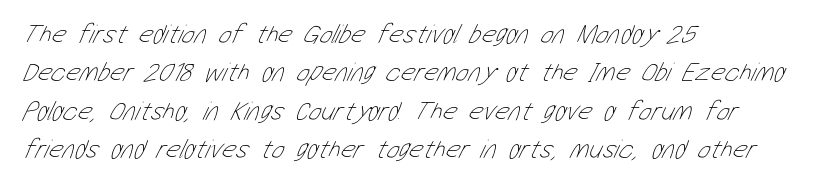
{"bold": "no", "underline": "no", "align": "left", "line_spacing": "normal", "line_spacing_ratio": 1.42, "letter_spacing": "normal", "letter_spacing_em": 0.0, "glyph_px": 27}
